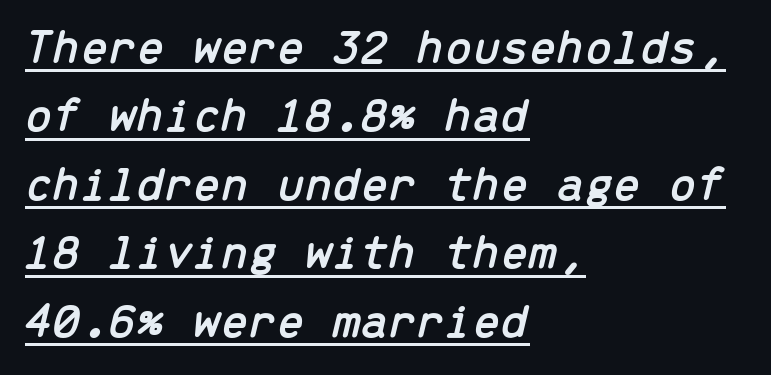
The image shows 50 px text type, italic (leaning right), monospaced; set left-aligned, normal line spacing (1.37x), normal letter spacing, underlined; low stroke contrast and a medium x-height.
